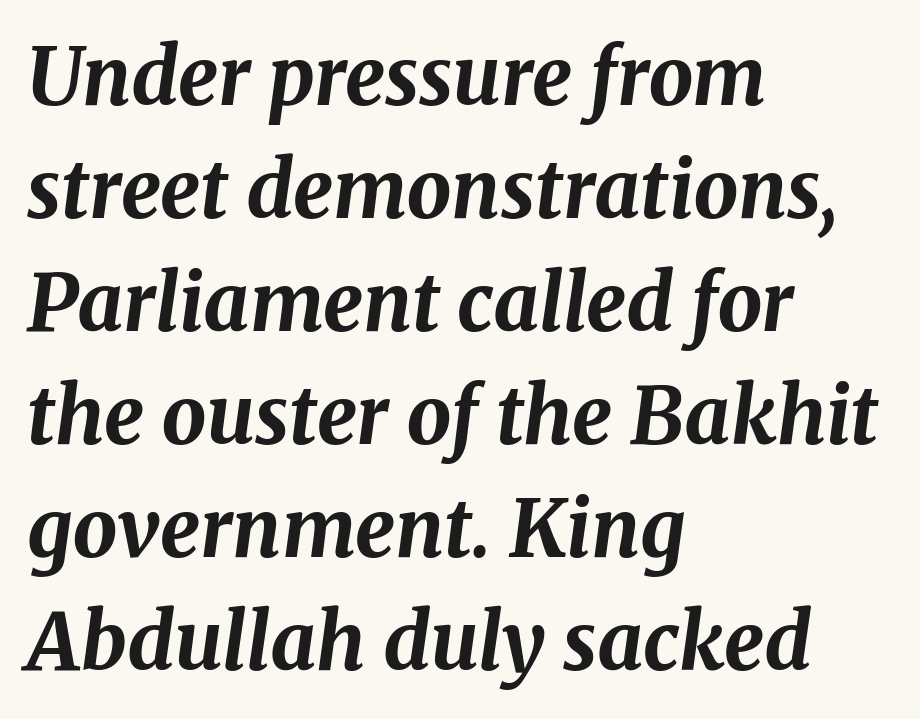
Q: Is the text bold? A: Yes.
Q: Is the text italic (slanted)? A: Yes, it leans right by about 8 degrees.
Q: Is the text underlined? A: No.
Q: How is the paragraph aligned? A: Left-aligned.
Q: Is the spacing between letters normal or unusually wide? A: Normal.
Q: Is the spacing between lines tight, normal or loose? A: Normal.
Q: Width (condensed, normal, or wide)? A: Normal.
Q: Stroke contrast? A: Medium.
Q: x-height? A: Medium.
Q: Monospaced? A: No.
